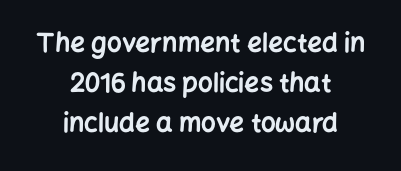
The image shows 26 px bold type, upright; set centered, normal line spacing (1.54x), normal letter spacing, not underlined.
